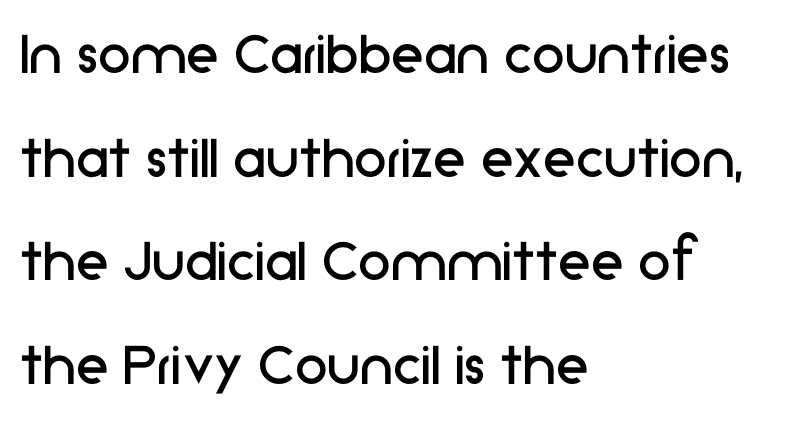
The image shows 66 px regular-weight sans-serif type, upright; set left-aligned, normal line spacing (1.57x), normal letter spacing, not underlined; low stroke contrast and a medium x-height.
